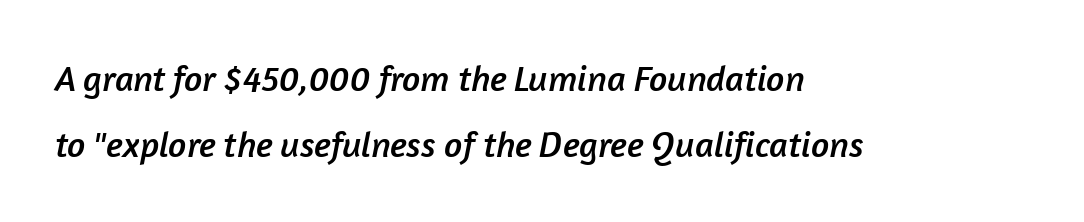
Q: Is the typeface a serif or a sans-serif typeface? A: Sans-serif.
Q: Is the text underlined? A: No.
Q: How is the paragraph aligned? A: Left-aligned.
Q: Is the spacing between letters normal or unusually wide? A: Normal.
Q: Width (condensed, normal, or wide)? A: Normal.
Q: Stroke contrast? A: Low.
Q: x-height? A: Medium.
Q: Monospaced? A: No.
